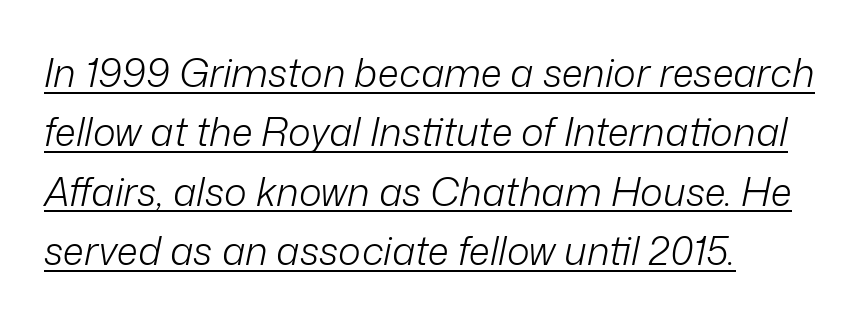
The image shows 39 px light type, italic (leaning right); set left-aligned, normal line spacing (1.52x), normal letter spacing, underlined; low stroke contrast and a medium x-height.
